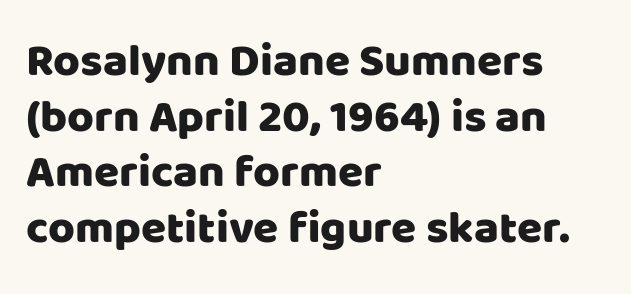
Q: Is the text italic (slanted)? A: No, it is upright.
Q: Is the typeface a serif or a sans-serif typeface? A: Sans-serif.
Q: Is the text underlined? A: No.
Q: How is the paragraph aligned? A: Left-aligned.
Q: Is the spacing between letters normal or unusually wide? A: Normal.
Q: Width (condensed, normal, or wide)? A: Normal.
Q: Stroke contrast? A: Low.
Q: x-height? A: Large.
Q: Monospaced? A: No.
